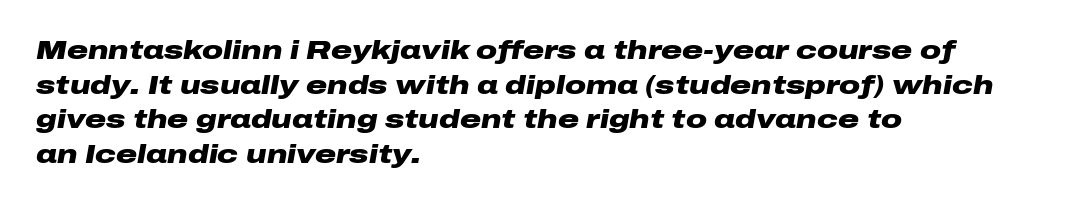
{"italic": "yes", "lean": "right", "slant_degrees": 10, "bold": "yes", "underline": "no", "align": "left", "line_spacing": "normal", "line_spacing_ratio": 1.33, "letter_spacing": "normal", "letter_spacing_em": 0.0, "glyph_px": 26}
